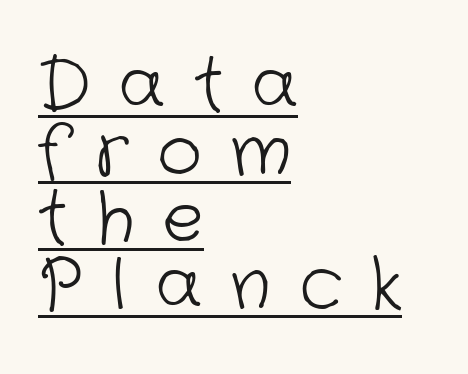
{"serif": "no", "bold": "no", "weight": "light", "width": "normal", "stroke_contrast": "low", "x_height": "medium", "monospaced": "no", "underline": "yes", "align": "left", "line_spacing": "tight", "line_spacing_ratio": 0.98, "letter_spacing": "wide", "letter_spacing_em": 0.43, "glyph_px": 68}
